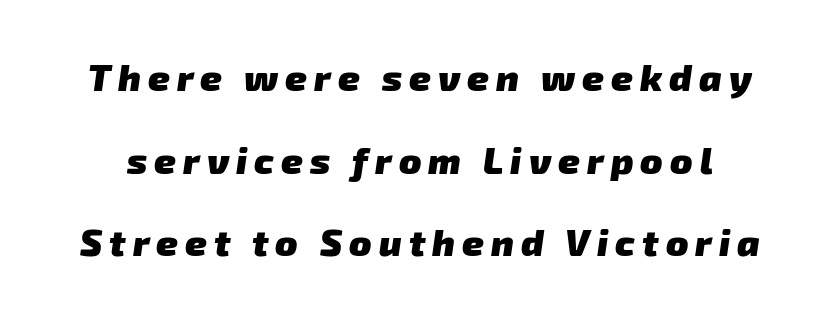
{"serif": "no", "bold": "yes", "weight": "heavy", "width": "normal", "stroke_contrast": "low", "x_height": "medium", "monospaced": "no", "underline": "no", "line_spacing": "loose", "line_spacing_ratio": 2.23, "glyph_px": 37}
